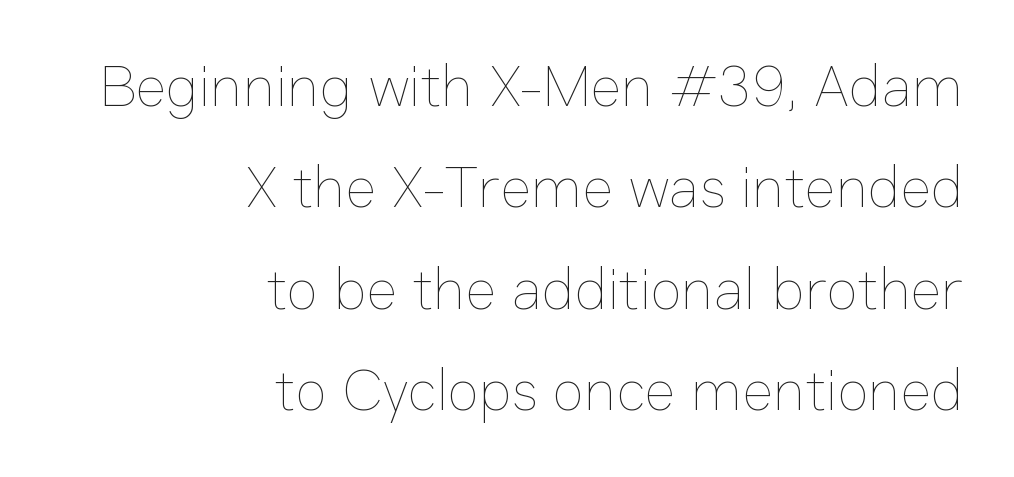
Do the characters align in a grid? No, the font is proportional. No extra ink here — the face is not bold. Line ends are locked; line starts wander. A typesetter would call this zero additional tracking. Plain, unruled lines of type.
